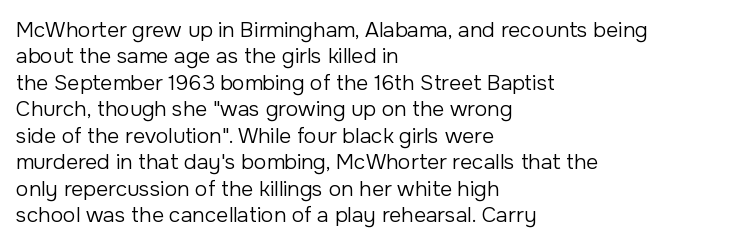
The rendering uses a moderate line-height, typical for paragraphs. Only glyphs here, with clear space below each row. The passage is arranged the way most books set body copy — flush left. Spacing between characters is what you'd get straight out of the box.
